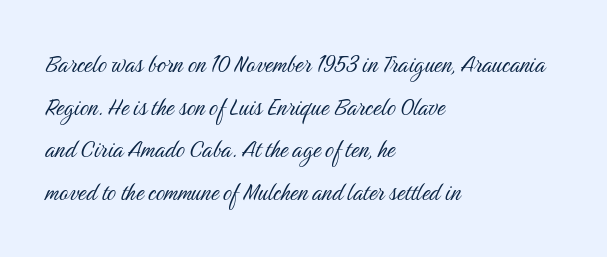
The image shows 28 px light, condensed sans-serif type; set left-aligned, normal line spacing (1.52x), normal letter spacing, not underlined; medium stroke contrast and a medium x-height.
